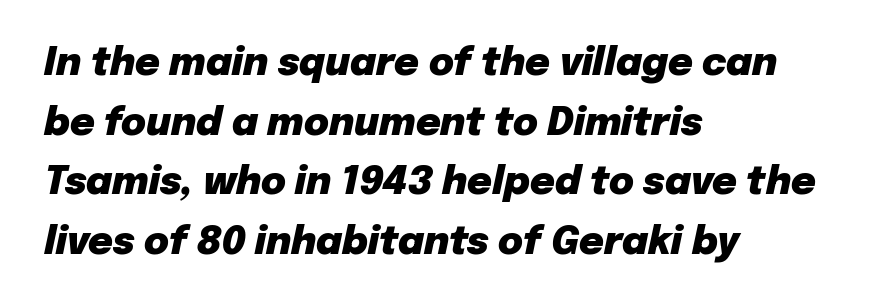
Lines of text with bare space underneath. The letters advance in unequal steps, a hallmark of proportional type. A typesetter would mark this as italic. Tracking here is standard; glyphs follow each other at the usual distance. Weight: bold.
